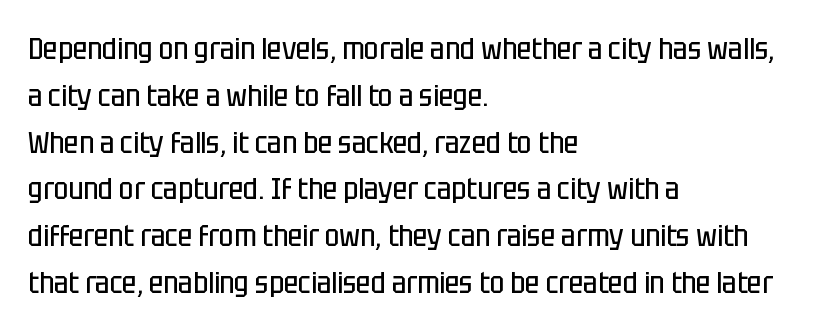
Q: Is the text bold? A: No.
Q: Is the text italic (slanted)? A: No, it is upright.
Q: Is the typeface a serif or a sans-serif typeface? A: Sans-serif.
Q: Is the text underlined? A: No.
Q: How is the paragraph aligned? A: Left-aligned.
Q: Is the spacing between letters normal or unusually wide? A: Normal.
Q: Is the spacing between lines tight, normal or loose? A: Normal.
Q: Width (condensed, normal, or wide)? A: Condensed.
Q: Stroke contrast? A: Low.
Q: x-height? A: Large.
Q: Monospaced? A: No.
